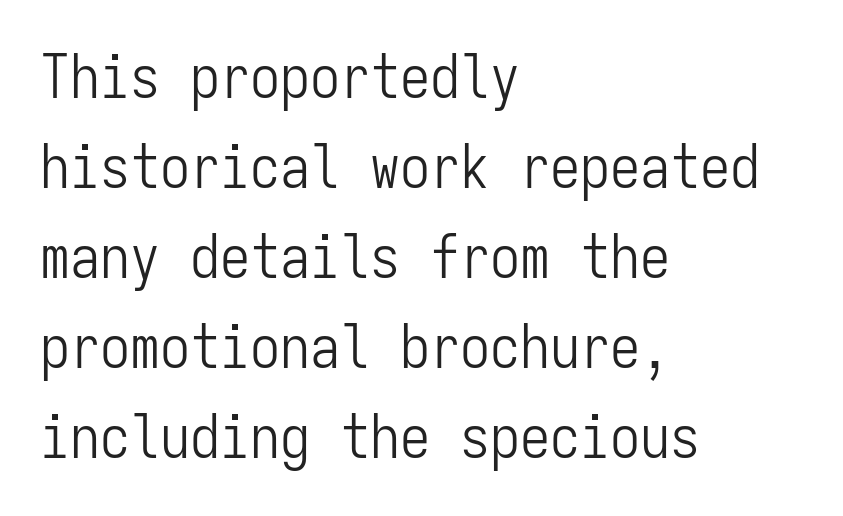
The image shows 60 px light, condensed sans-serif type, upright, monospaced; set left-aligned, normal line spacing (1.5x), normal letter spacing, not underlined; low stroke contrast and a medium x-height.
